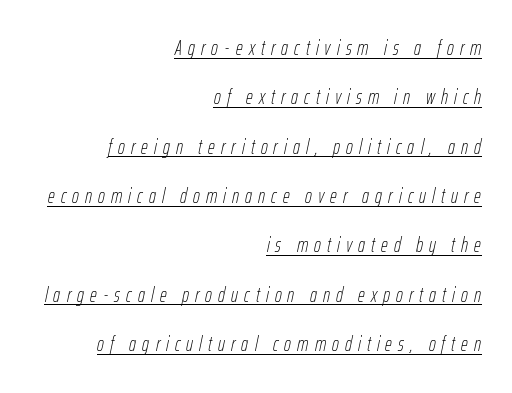
The image shows 21 px text type, italic (leaning right); set right-aligned, loose line spacing (2.35x), unusually wide letter spacing (+0.29 em), underlined.
